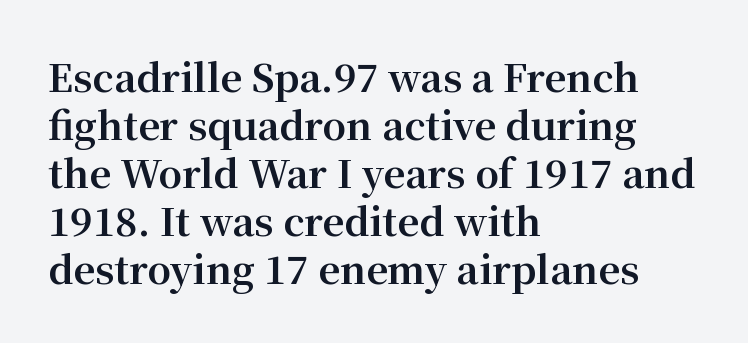
{"serif": "yes", "italic": "no", "bold": "yes", "weight": "bold", "width": "normal", "stroke_contrast": "medium", "x_height": "medium", "monospaced": "no", "underline": "no", "align": "left", "line_spacing": "normal", "line_spacing_ratio": 1.26, "letter_spacing": "normal", "letter_spacing_em": 0.0, "glyph_px": 38}
